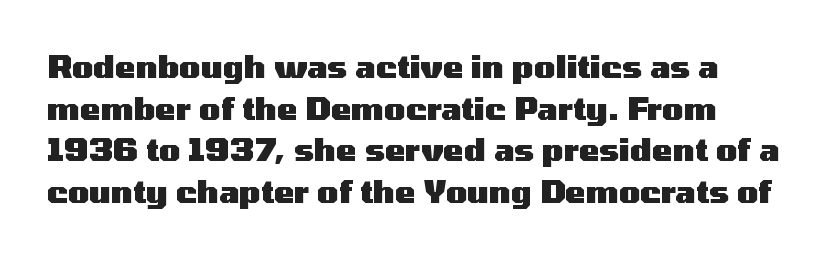
Regarding serifs, this sample does without them. Pretty heavy lettering here — definitely bold. The glyphs are unaccompanied by any horizontal stroke below them. The space between consecutive lines is moderate.
